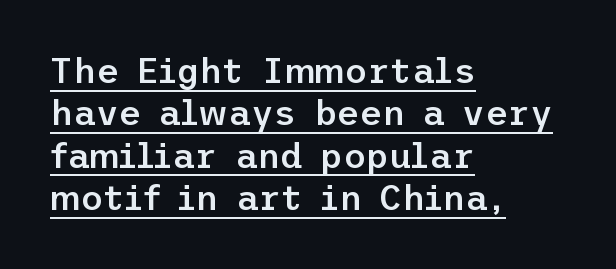
{"serif": "no", "italic": "no", "bold": "semi", "weight": "semibold", "width": "normal", "stroke_contrast": "low", "x_height": "medium", "underline": "yes", "align": "left", "line_spacing_ratio": 1.21, "letter_spacing": "normal", "letter_spacing_em": 0.0, "glyph_px": 35}
